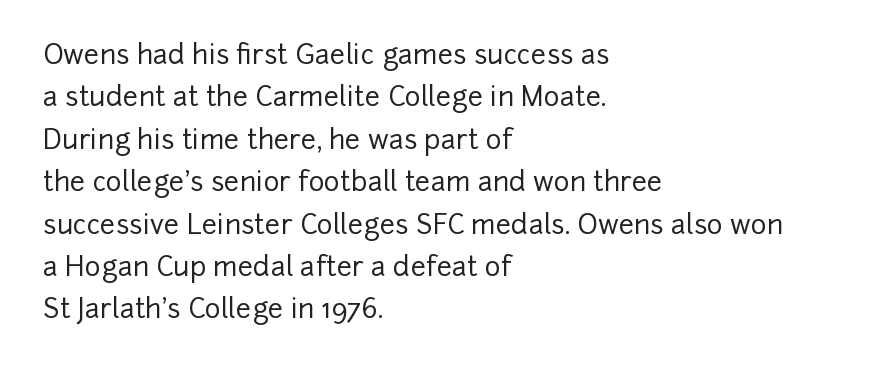
The image shows 27 px text type, upright; set left-aligned, normal line spacing (1.57x), normal letter spacing, not underlined.
